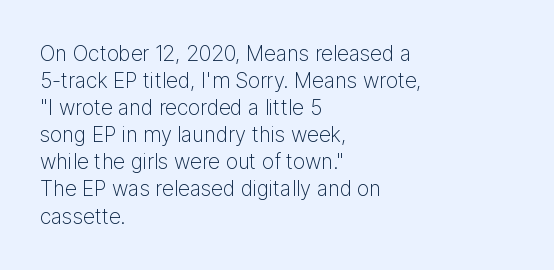
The passage shown is not underscored anywhere. Summary of vertical rhythm: regular, with standard interline spacing. The rag falls on the right side of this text block. Notice how the stems are strictly vertical — no italics here. Vertical stems look standard width or narrower in stroke.
